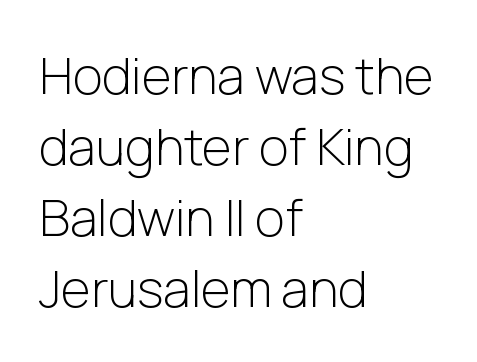
{"serif": "no", "italic": "no", "bold": "no", "weight": "light", "width": "normal", "stroke_contrast": "low", "x_height": "medium", "monospaced": "no", "underline": "no", "align": "left", "line_spacing": "normal", "line_spacing_ratio": 1.39, "letter_spacing": "normal", "letter_spacing_em": 0.0, "glyph_px": 51}
